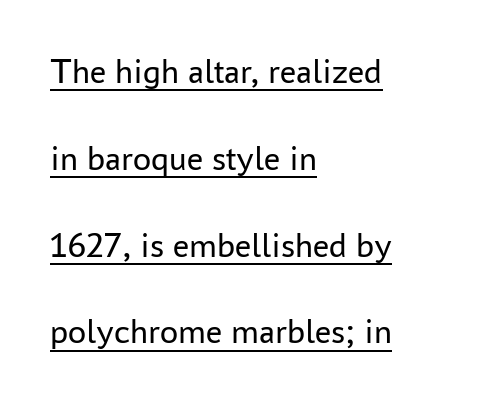
Weight: in the light-to-regular range. Look at the tracking — it's just the regular setting, nothing added. Looks like regular typesetting: each glyph gets only the width it needs. Style check: upright. The rag falls on the right side of this text block. The words here are underlined.
